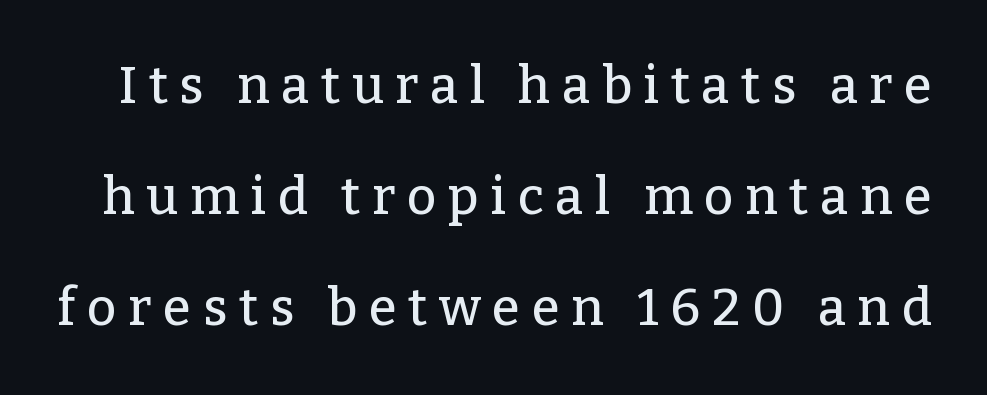
The image shows 51 px serif type, upright; set loose line spacing (2.18x), unusually wide letter spacing (+0.23 em), not underlined; low stroke contrast and a medium x-height.
